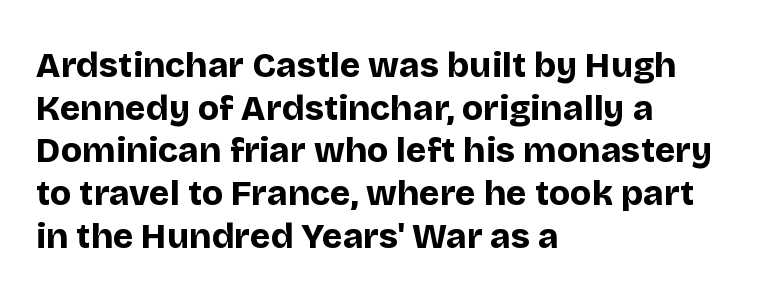
The image shows 35 px bold sans-serif type, upright; set left-aligned, line spacing 1.22x, normal letter spacing, not underlined; low stroke contrast and a large x-height.
